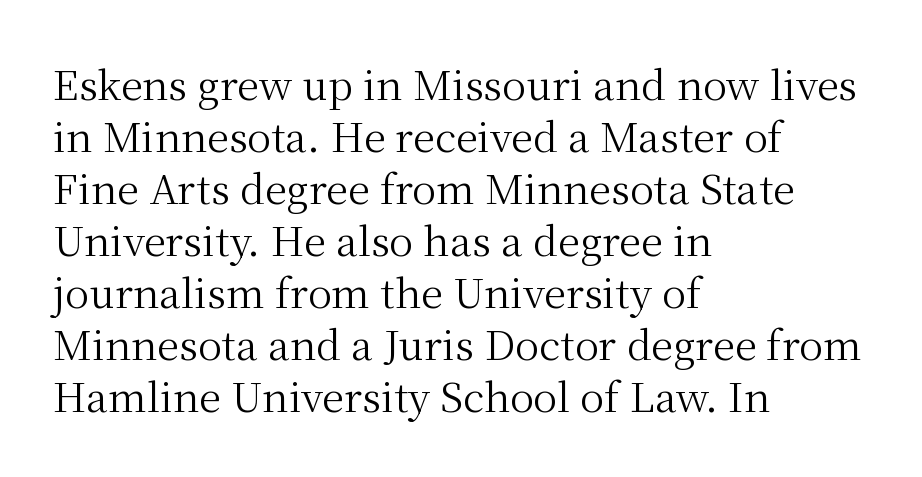
Vertical strokes here are truly vertical. This sample uses a serif face. Compared with a typical body face, this is equally light or lighter still. These lines sit exactly where default settings would place them. Which margin do the lines hug? The left one — the right edge is uneven. Glance below the letters and you will spot only blank space.
